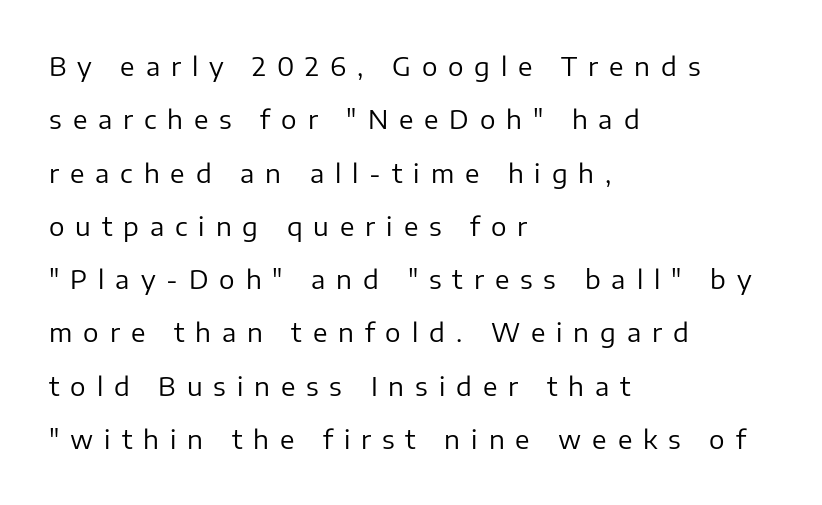
The image shows 26 px text type, upright; set left-aligned, loose line spacing (2.05x), unusually wide letter spacing (+0.42 em), not underlined.
